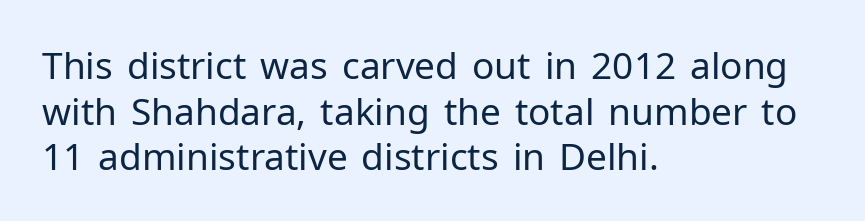
{"serif": "no", "italic": "no", "bold": "no", "weight": "regular", "width": "normal", "stroke_contrast": "low", "x_height": "medium", "monospaced": "no", "underline": "no", "align": "left", "line_spacing_ratio": 1.23, "letter_spacing": "normal", "letter_spacing_em": 0.0, "glyph_px": 37}
